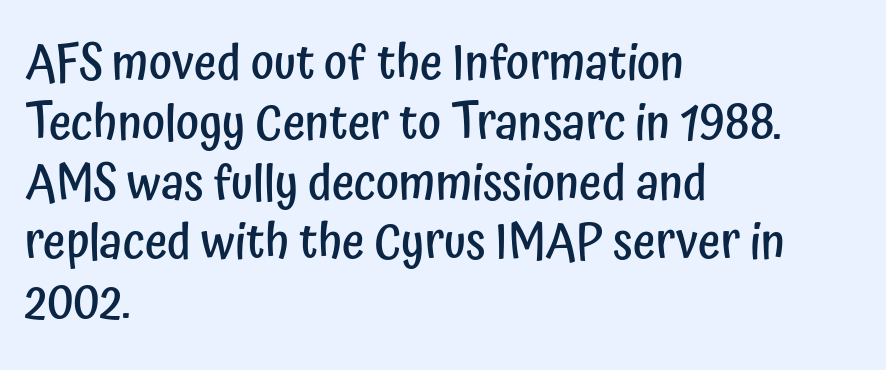
Q: Is the text bold? A: Semi-bold.
Q: Is the text italic (slanted)? A: No, it is upright.
Q: Is the typeface a serif or a sans-serif typeface? A: Sans-serif.
Q: Is the text underlined? A: No.
Q: How is the paragraph aligned? A: Left-aligned.
Q: Is the spacing between letters normal or unusually wide? A: Normal.
Q: Width (condensed, normal, or wide)? A: Condensed.
Q: Stroke contrast? A: Low.
Q: x-height? A: Medium.
Q: Monospaced? A: No.
